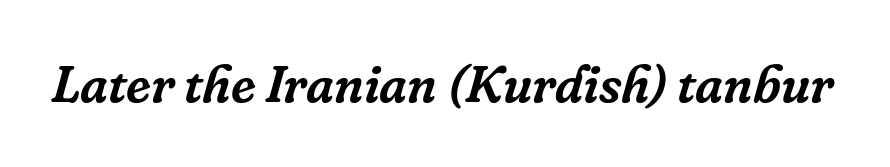
The image shows 52 px serif type, italic (leaning right); set normal letter spacing, not underlined; low stroke contrast and a medium x-height.
